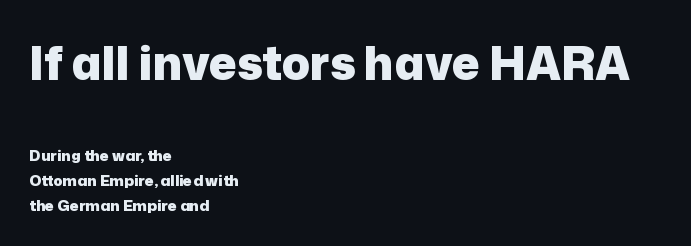
The image shows 46 px heavy sans-serif type, upright; set left-aligned, normal line spacing (1.69x), normal letter spacing, not underlined; the first (top) block is 3.07x larger; low stroke contrast and a medium x-height.
